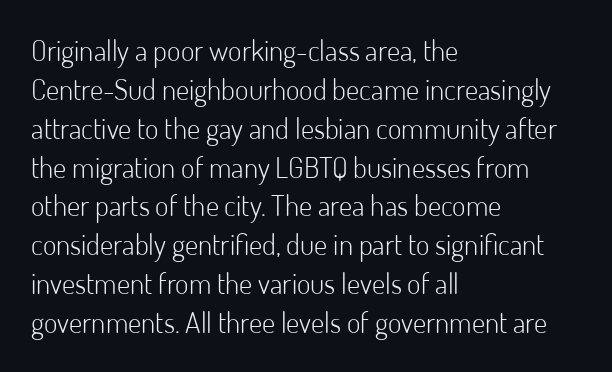
Q: Is the text bold? A: No.
Q: Is the text italic (slanted)? A: No, it is upright.
Q: Is the typeface a serif or a sans-serif typeface? A: Sans-serif.
Q: Is the text underlined? A: No.
Q: How is the paragraph aligned? A: Left-aligned.
Q: Is the spacing between letters normal or unusually wide? A: Normal.
Q: Is the spacing between lines tight, normal or loose? A: Normal.
Q: Width (condensed, normal, or wide)? A: Normal.
Q: Stroke contrast? A: Low.
Q: x-height? A: Small.
Q: Monospaced? A: No.
